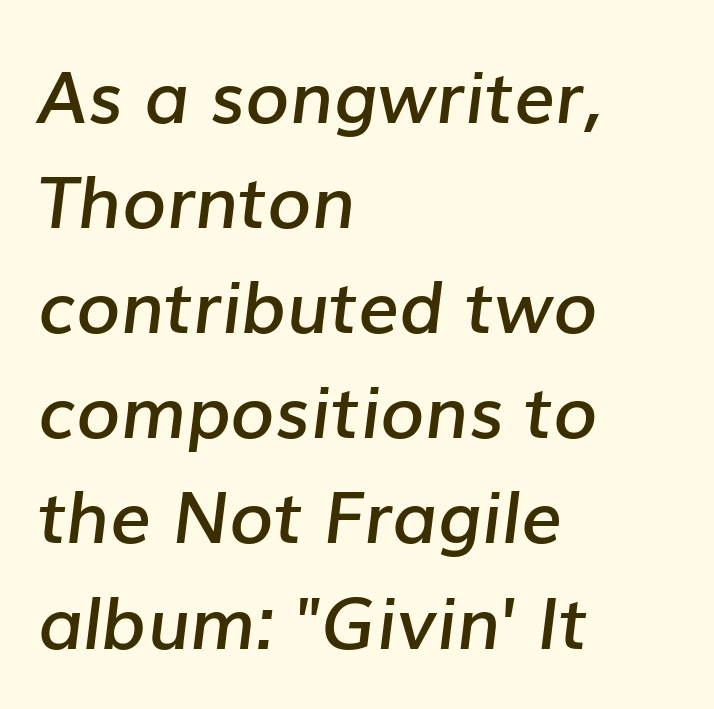
Plain, unruled lines of type. Notice how the passage keeps a crisp vertical edge on the left only. Each word holds together tightly as a unit, with standard inter-letter gaps. Does the weight exceed regular? Yes, but only to semibold. Is this a fixed-width face? No — the glyphs have proportional, varying widths. An italicized treatment has been applied to the whole sample.
